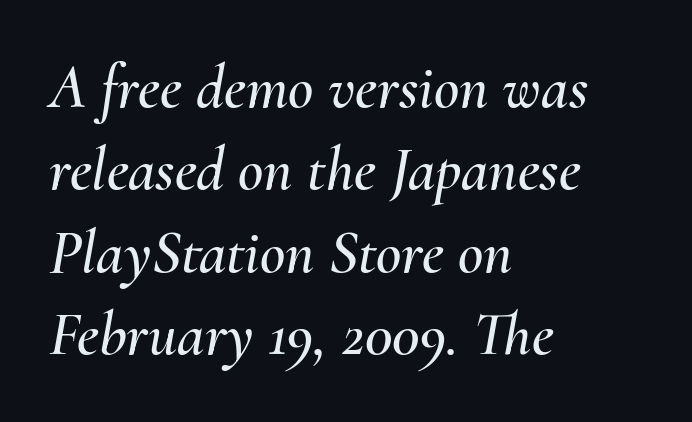
Q: Is the text italic (slanted)? A: Yes, it leans right by about 10 degrees.
Q: Is the text underlined? A: No.
Q: How is the paragraph aligned? A: Left-aligned.
Q: Is the spacing between letters normal or unusually wide? A: Normal.
Q: Is the spacing between lines tight, normal or loose? A: Normal.
Q: Width (condensed, normal, or wide)? A: Normal.
Q: Stroke contrast? A: Medium.
Q: x-height? A: Small.
Q: Monospaced? A: No.
